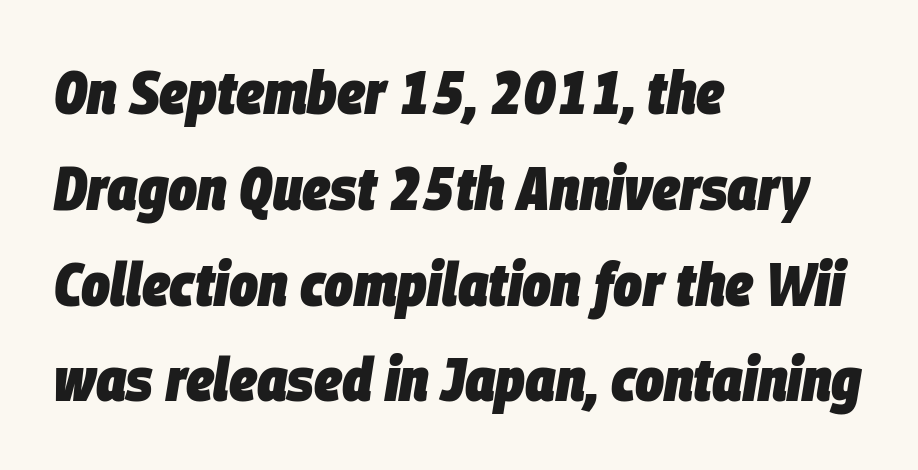
Q: Is the text bold? A: Yes.
Q: Is the text italic (slanted)? A: Yes, it leans right by about 9 degrees.
Q: Is the text underlined? A: No.
Q: How is the paragraph aligned? A: Left-aligned.
Q: Is the spacing between letters normal or unusually wide? A: Normal.
Q: Is the spacing between lines tight, normal or loose? A: Normal.
Q: Width (condensed, normal, or wide)? A: Condensed.
Q: Stroke contrast? A: Low.
Q: x-height? A: Large.
Q: Monospaced? A: No.
